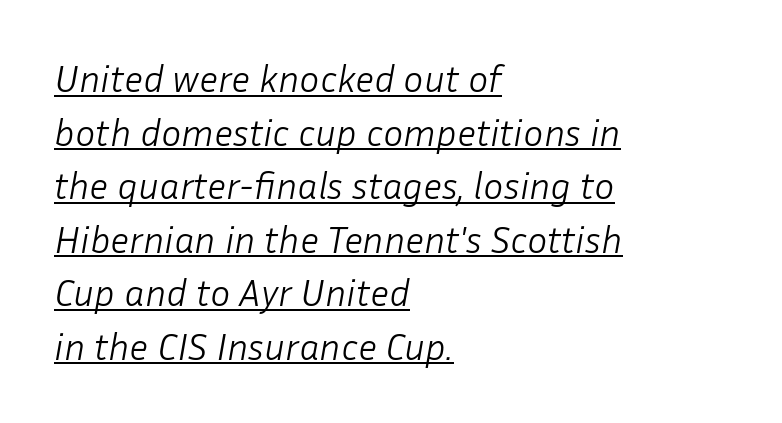
The rendering uses natural spacing where letterforms have individual widths. The strokes carry an ordinary text weight at most. There's an unmistakable incline to the writing here. These lines are set flush left with a ragged right edge.
